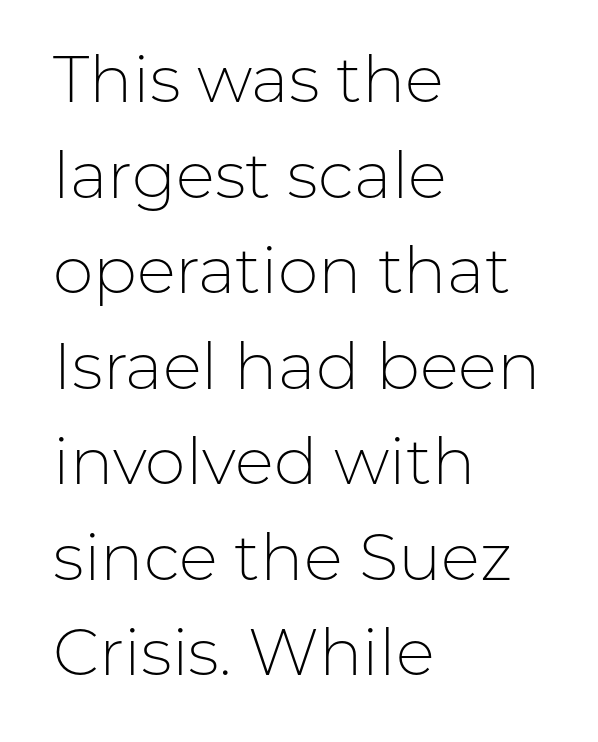
The image shows 65 px light sans-serif type, upright; set left-aligned, normal line spacing (1.47x), normal letter spacing, not underlined; low stroke contrast and a medium x-height.
